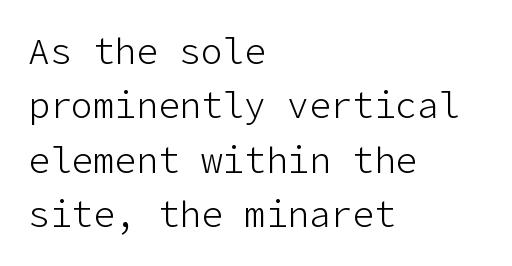
Observe the absence of serifs on each vertical stroke in this sample. Beneath every word, the page is bare. All the whitespace from short lines collects on the right. Here the glyphs are tracked normally, forming tight word shapes.
